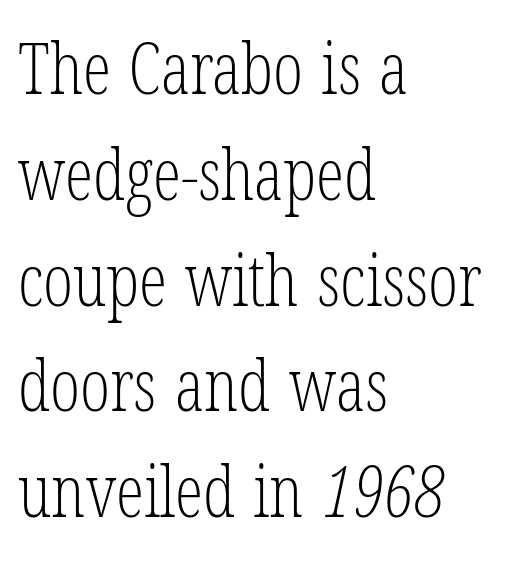
Q: Is the text bold? A: No.
Q: Is the typeface a serif or a sans-serif typeface? A: Serif.
Q: Is the text underlined? A: No.
Q: How is the paragraph aligned? A: Left-aligned.
Q: Is the spacing between letters normal or unusually wide? A: Normal.
Q: Is the spacing between lines tight, normal or loose? A: Normal.
Q: Width (condensed, normal, or wide)? A: Condensed.
Q: Stroke contrast? A: Low.
Q: x-height? A: Medium.
Q: Monospaced? A: No.
